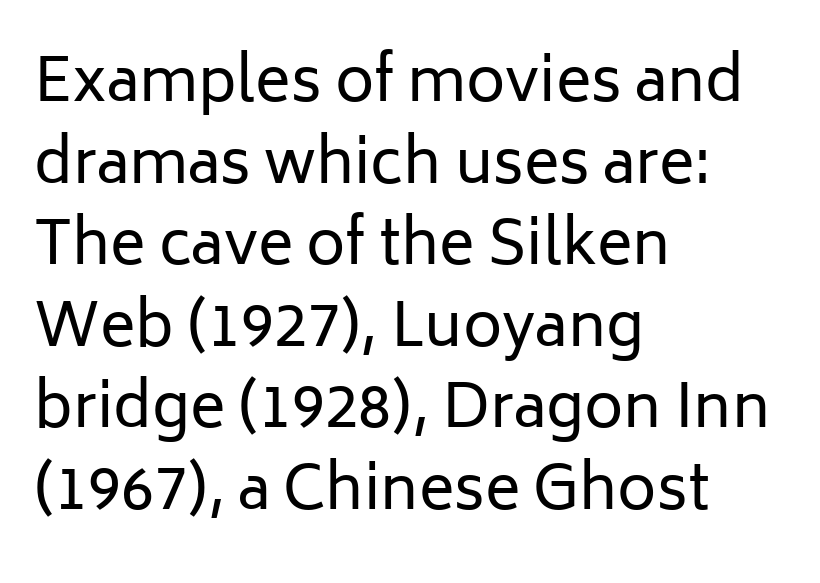
A light-to-regular cut is what we see here. This rendering uses left alignment, leaving the right contour irregular. It's the straight-up-and-down kind of type. Leading matches the norm, producing a regular column. The face used here is proportionally spaced, like ordinary book or web type.
